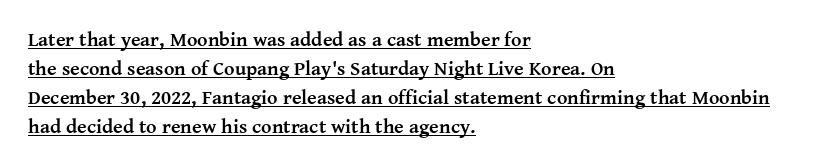
Q: Is the text bold? A: Yes.
Q: Is the text italic (slanted)? A: No, it is upright.
Q: Is the text underlined? A: Yes.
Q: How is the paragraph aligned? A: Left-aligned.
Q: Is the spacing between letters normal or unusually wide? A: Normal.
Q: Is the spacing between lines tight, normal or loose? A: Normal.
